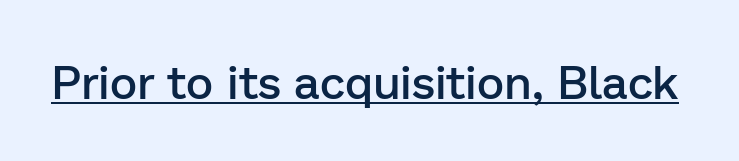
The image shows 47 px semibold sans-serif type, upright; set normal letter spacing, underlined; low stroke contrast and a medium x-height.
